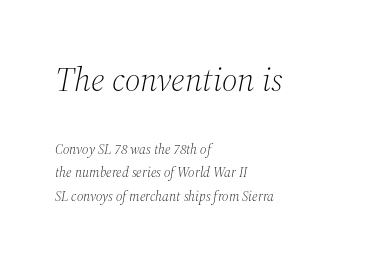
Q: Is the text bold? A: No.
Q: Is the text italic (slanted)? A: Yes, it leans right by about 12 degrees.
Q: Is the typeface a serif or a sans-serif typeface? A: Serif.
Q: Is the text underlined? A: No.
Q: How is the paragraph aligned? A: Left-aligned.
Q: Is the spacing between letters normal or unusually wide? A: Normal.
Q: Is the spacing between lines tight, normal or loose? A: Normal.
Q: Which block of text is set in a larger size, the first (top) or the second (bottom)? A: The first (top) one.
Q: Width (condensed, normal, or wide)? A: Normal.
Q: Stroke contrast? A: Medium.
Q: x-height? A: Medium.
Q: Monospaced? A: No.
